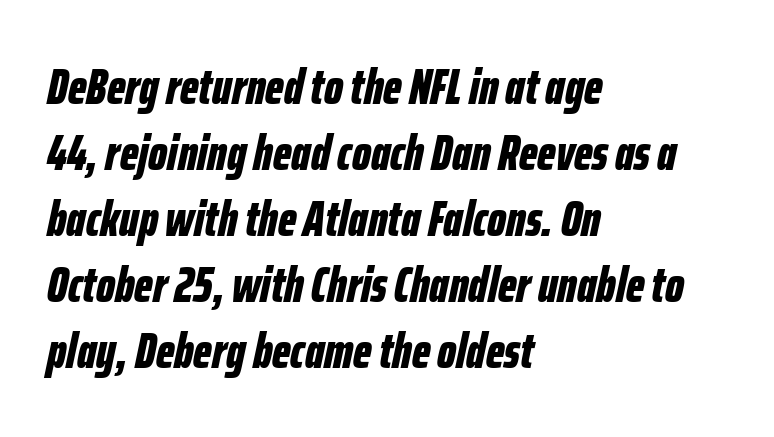
Q: Is the text bold? A: Yes.
Q: Is the text italic (slanted)? A: Yes, it leans right by about 12 degrees.
Q: Is the text underlined? A: No.
Q: How is the paragraph aligned? A: Left-aligned.
Q: Is the spacing between letters normal or unusually wide? A: Normal.
Q: Is the spacing between lines tight, normal or loose? A: Normal.
Q: Width (condensed, normal, or wide)? A: Condensed.
Q: Stroke contrast? A: Low.
Q: x-height? A: Medium.
Q: Monospaced? A: No.
